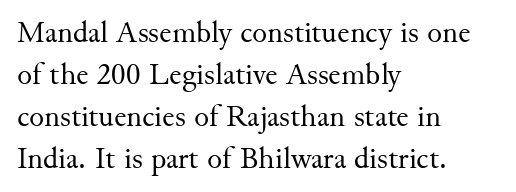
{"serif": "yes", "italic": "no", "bold": "no", "weight": "regular", "width": "normal", "stroke_contrast": "medium", "x_height": "small", "monospaced": "no", "underline": "no", "align": "left", "line_spacing": "normal", "line_spacing_ratio": 1.35, "letter_spacing": "normal", "letter_spacing_em": 0.0, "glyph_px": 31}
